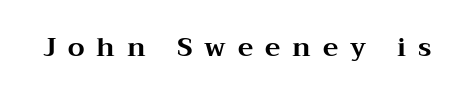
Q: Is the text bold? A: Yes.
Q: Is the text italic (slanted)? A: No, it is upright.
Q: Is the text underlined? A: No.
Q: Is the spacing between letters normal or unusually wide? A: Unusually wide.
